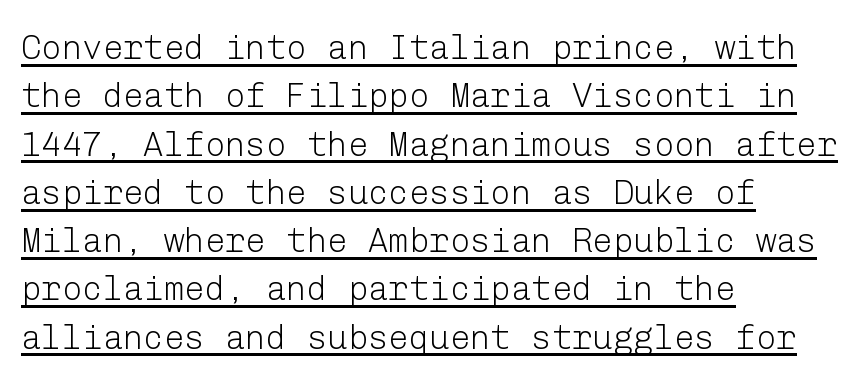
Q: Is the text bold? A: No.
Q: Is the text italic (slanted)? A: No, it is upright.
Q: Is the typeface a serif or a sans-serif typeface? A: Sans-serif.
Q: Is the text underlined? A: Yes.
Q: How is the paragraph aligned? A: Left-aligned.
Q: Is the spacing between letters normal or unusually wide? A: Normal.
Q: Is the spacing between lines tight, normal or loose? A: Normal.
Q: Width (condensed, normal, or wide)? A: Normal.
Q: Stroke contrast? A: Low.
Q: x-height? A: Medium.
